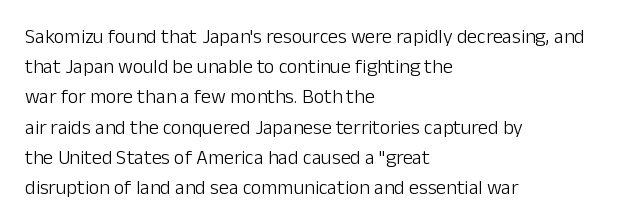
Q: Is the text bold? A: No.
Q: Is the text italic (slanted)? A: No, it is upright.
Q: Is the text underlined? A: No.
Q: How is the paragraph aligned? A: Left-aligned.
Q: Is the spacing between letters normal or unusually wide? A: Normal.
Q: Is the spacing between lines tight, normal or loose? A: Normal.
